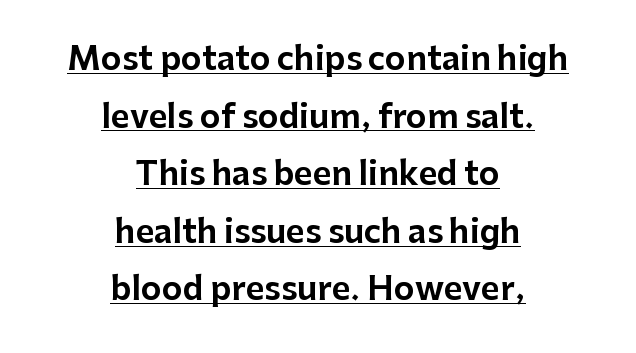
Honestly, the letter spacing is just normal — you wouldn't notice it. Both edges are ragged and mirror each other, which tells us the setting is centered. A typesetter would mark this as roman, not italic. The face used here is proportionally spaced, like ordinary book or web type. Like a heading marked for emphasis, these lines bear an underscore.
